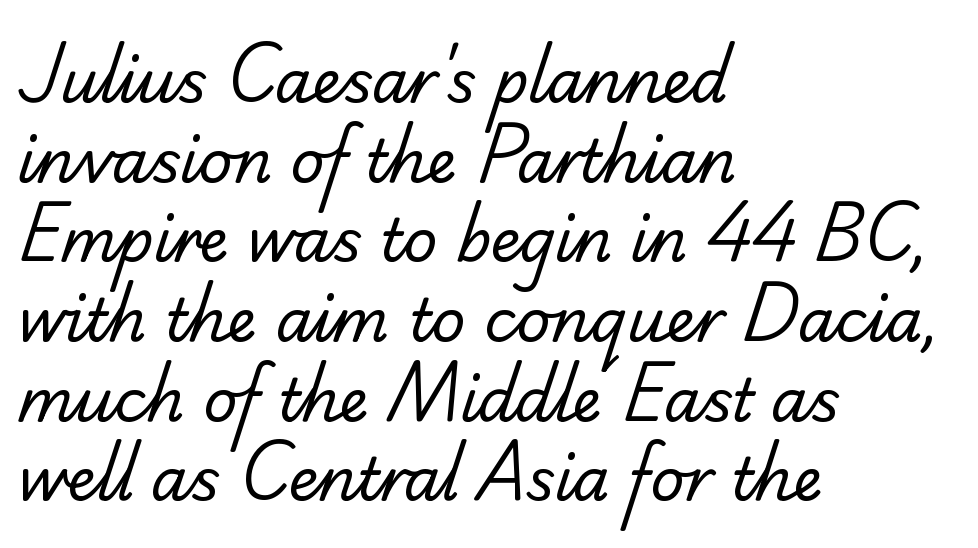
Students, note that the glyphs here touch the page at normal intervals. Only glyphs here, with clear space below each row. Regarding leading, the lines here are spaced in the standard way. All the whitespace from short lines collects on the right. Looks like regular typesetting: each glyph gets only the width it needs.
